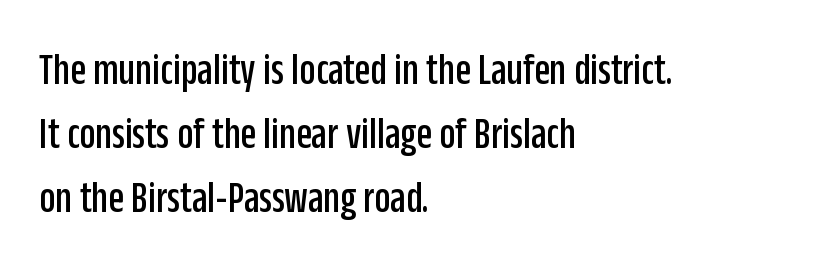
No italicization has been applied; the sample stays upright. Baseline-to-baseline distance is the conventional proportion of letter height. Do the characters align in a grid? No, the font is proportional. Compared with typical body copy, the letter spacing here is the same.
